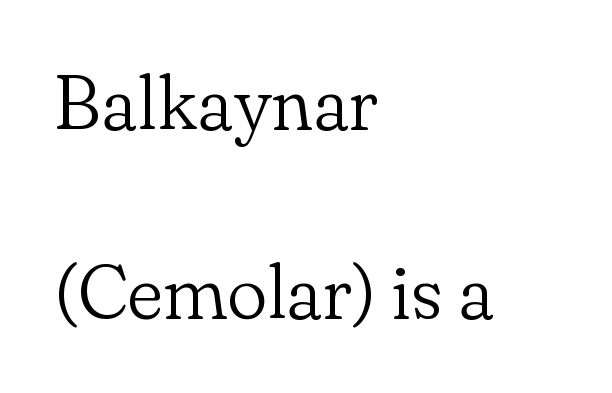
Character widths vary here, with narrow letters taking less room than wide ones. Leading is clearly above the norm, producing a sparse column. No chunkiness to these letters — they're not bold. The text block is weighted toward the left margin, trailing off unevenly rightward. Unmarked baselines from the first word to the last. The passage shown is typeset with a serif family.
